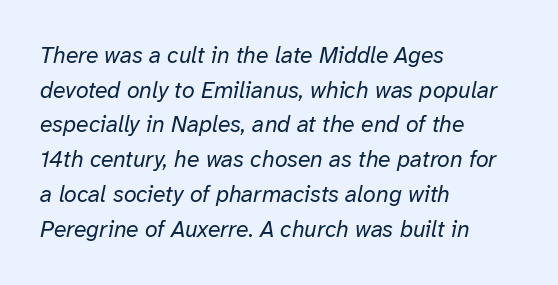
What stands out about the letter spacing? Nothing — it is the standard amount. The passage shown is not underscored anywhere. This sample keeps an unexceptional amount of space between lines. The text carries the slant typical of an italic or oblique font. Counters stay open thanks to moderate or lighter strokes. All the whitespace from short lines collects on the right.
